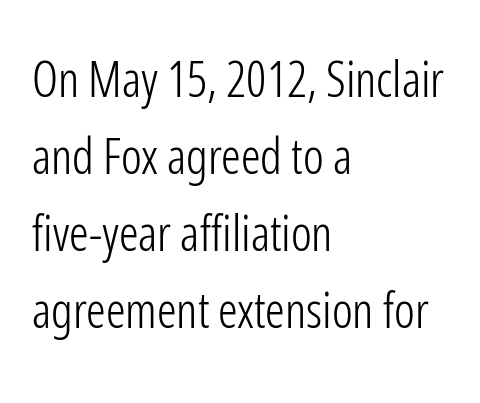
The image shows 49 px light, condensed sans-serif type, upright; set left-aligned, normal line spacing (1.57x), normal letter spacing, not underlined; low stroke contrast and a medium x-height.
